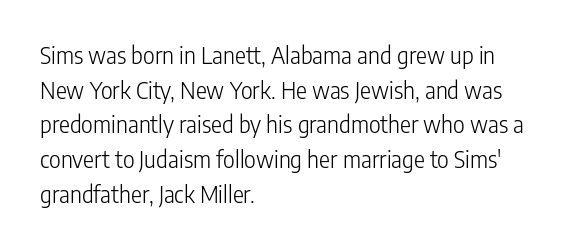
The image shows 23 px text type, upright; set left-aligned, normal line spacing (1.51x), normal letter spacing, not underlined.
